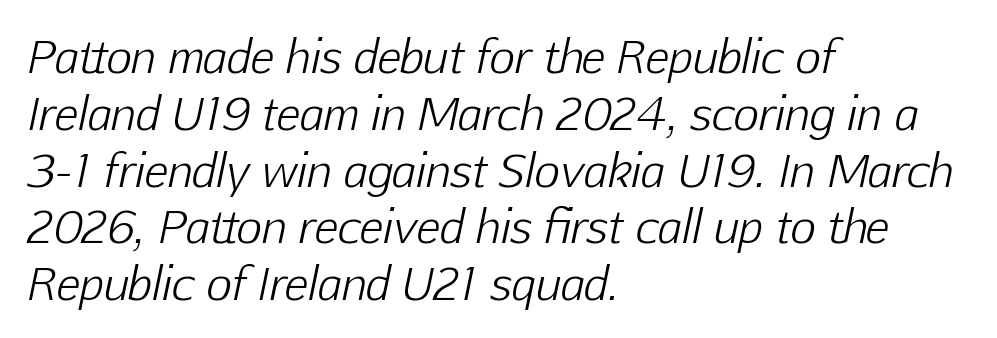
{"italic": "yes", "lean": "right", "slant_degrees": 12, "bold": "no", "weight": "light", "width": "normal", "stroke_contrast": "low", "x_height": "medium", "monospaced": "no", "underline": "no", "align": "left", "line_spacing": "normal", "line_spacing_ratio": 1.29, "letter_spacing": "normal", "letter_spacing_em": 0.0, "glyph_px": 44}
